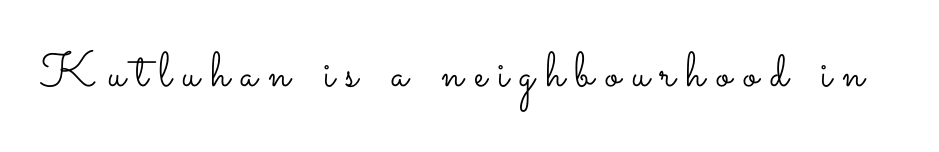
{"bold": "no", "weight": "light", "width": "wide", "stroke_contrast": "low", "x_height": "small", "monospaced": "no", "underline": "no", "letter_spacing": "wide", "letter_spacing_em": 0.23, "glyph_px": 49}
